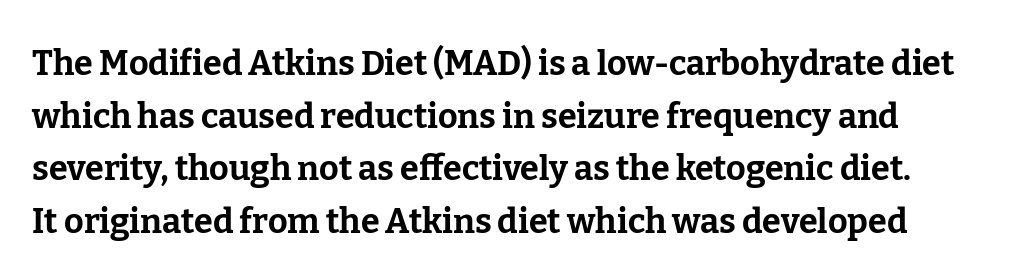
Q: Is the text bold? A: Yes.
Q: Is the text italic (slanted)? A: No, it is upright.
Q: Is the typeface a serif or a sans-serif typeface? A: Serif.
Q: Is the text underlined? A: No.
Q: Is the spacing between letters normal or unusually wide? A: Normal.
Q: Is the spacing between lines tight, normal or loose? A: Normal.
Q: Width (condensed, normal, or wide)? A: Normal.
Q: Stroke contrast? A: Low.
Q: x-height? A: Medium.
Q: Monospaced? A: No.
